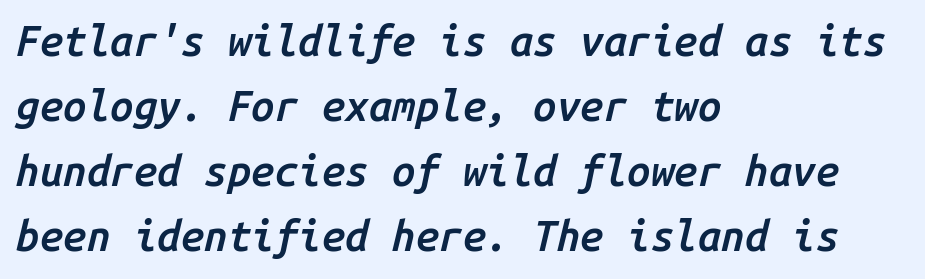
The image shows 42 px semibold type, italic (leaning right), monospaced; set left-aligned, normal line spacing (1.55x), normal letter spacing, not underlined; low stroke contrast and a medium x-height.
